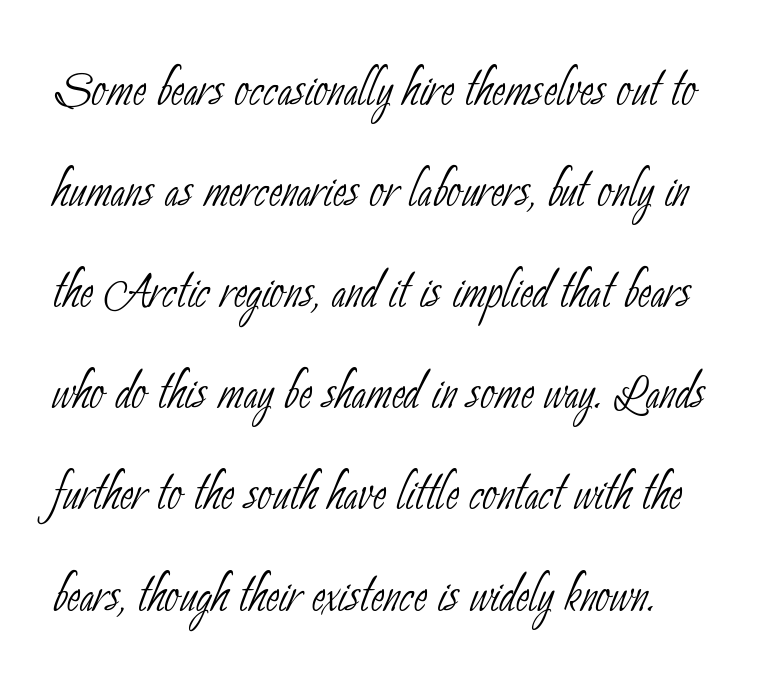
Does the leading feel generous? No, just average. Observe the absence of serifs on each vertical stroke in this sample. Nothing unusual about the tracking: characters are spaced as the font intends. No letter is thick-stroked: the sample isn't bold. The glyphs are unaccompanied by any horizontal stroke below them.
